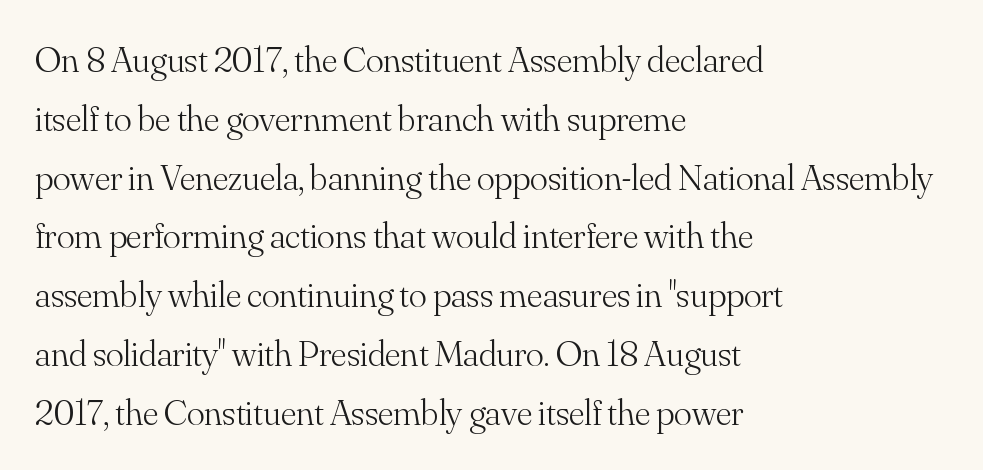
The image shows 37 px light serif type, upright; set left-aligned, normal line spacing (1.59x), normal letter spacing, not underlined; medium stroke contrast and a small x-height.
